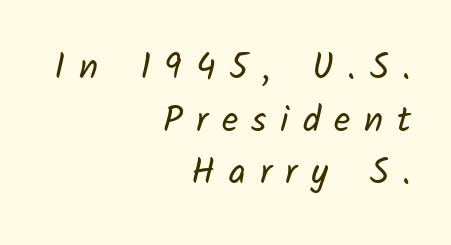
Any mark beneath the type? The region is blank. Each letter keeps its own natural width here, so spacing adapts to shape. Interline gaps are of average width in this sample. The font family rendered here belongs to the sans-serif group. The compositor pushed each line to the right boundary. Is the stroke heavy? The answer is a plain regular-or-lighter.
